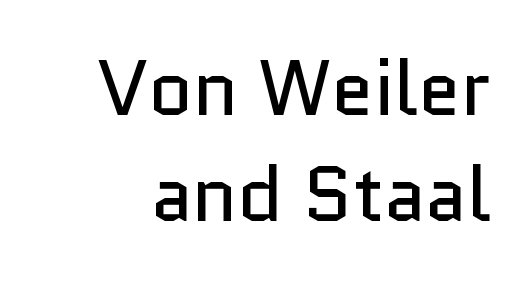
Q: Is the text bold? A: No.
Q: Is the text italic (slanted)? A: No, it is upright.
Q: Is the typeface a serif or a sans-serif typeface? A: Sans-serif.
Q: Is the text underlined? A: No.
Q: Is the spacing between letters normal or unusually wide? A: Normal.
Q: Is the spacing between lines tight, normal or loose? A: Normal.
Q: Width (condensed, normal, or wide)? A: Normal.
Q: Stroke contrast? A: Low.
Q: x-height? A: Medium.
Q: Monospaced? A: No.
